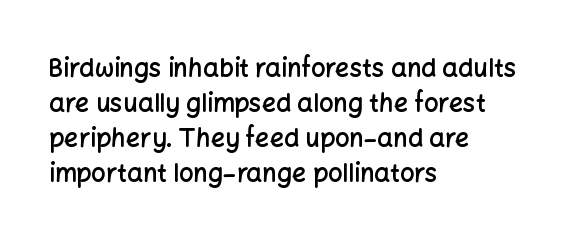
{"italic": "no", "bold": "semi", "underline": "no", "align": "left", "line_spacing": "normal", "line_spacing_ratio": 1.4, "letter_spacing": "normal", "letter_spacing_em": 0.0, "glyph_px": 25}
